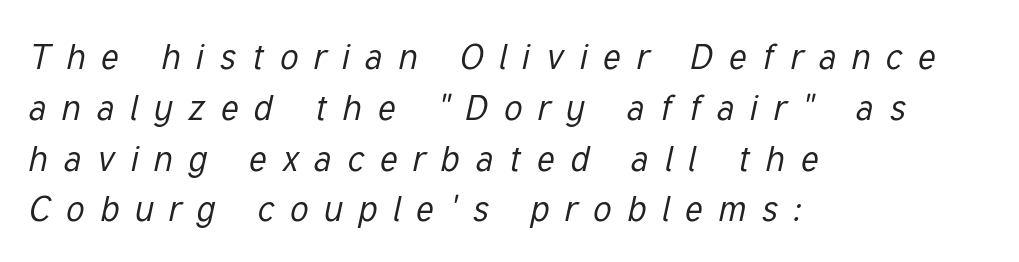
The image shows 36 px regular-weight, condensed type, italic (leaning right); set left-aligned, normal line spacing (1.41x), unusually wide letter spacing (+0.44 em), not underlined; low stroke contrast and a medium x-height.
